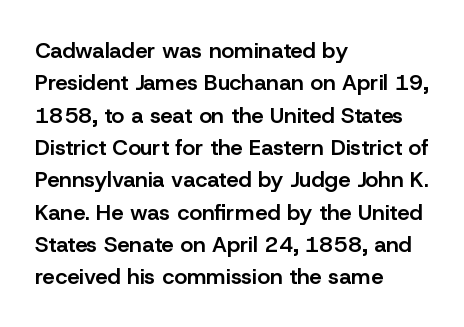
Q: Is the text bold? A: Semi-bold.
Q: Is the text italic (slanted)? A: No, it is upright.
Q: Is the text underlined? A: No.
Q: How is the paragraph aligned? A: Left-aligned.
Q: Is the spacing between letters normal or unusually wide? A: Normal.
Q: Is the spacing between lines tight, normal or loose? A: Normal.
